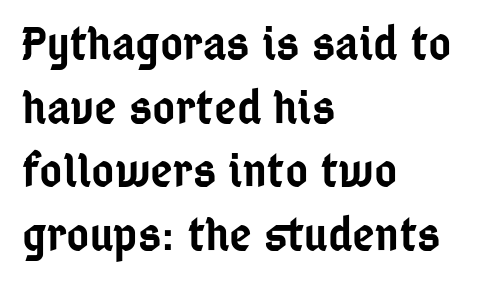
The image shows 49 px semibold, condensed sans-serif type, upright; set left-aligned, normal line spacing (1.3x), normal letter spacing, not underlined; low stroke contrast and a medium x-height.
